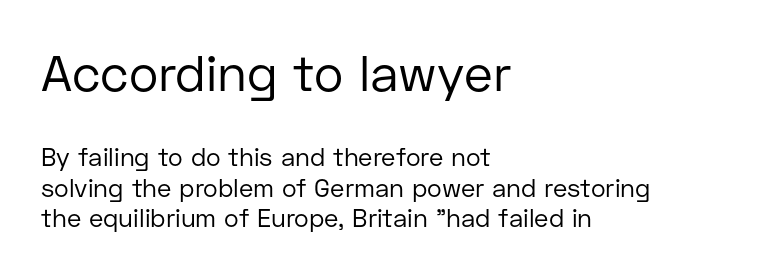
Q: Is the text bold? A: No.
Q: Is the text italic (slanted)? A: No, it is upright.
Q: Is the typeface a serif or a sans-serif typeface? A: Sans-serif.
Q: Is the text underlined? A: No.
Q: How is the paragraph aligned? A: Left-aligned.
Q: Is the spacing between letters normal or unusually wide? A: Normal.
Q: Which block of text is set in a larger size, the first (top) or the second (bottom)? A: The first (top) one.
Q: Width (condensed, normal, or wide)? A: Normal.
Q: Stroke contrast? A: Low.
Q: x-height? A: Medium.
Q: Monospaced? A: No.
